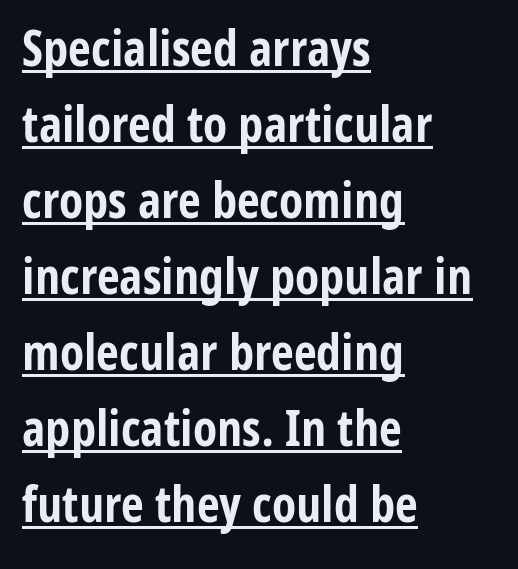
{"serif": "no", "italic": "no", "bold": "yes", "weight": "bold", "width": "condensed", "stroke_contrast": "low", "x_height": "medium", "monospaced": "no", "underline": "yes", "align": "left", "line_spacing": "normal", "line_spacing_ratio": 1.52, "letter_spacing": "normal", "letter_spacing_em": 0.0, "glyph_px": 50}
